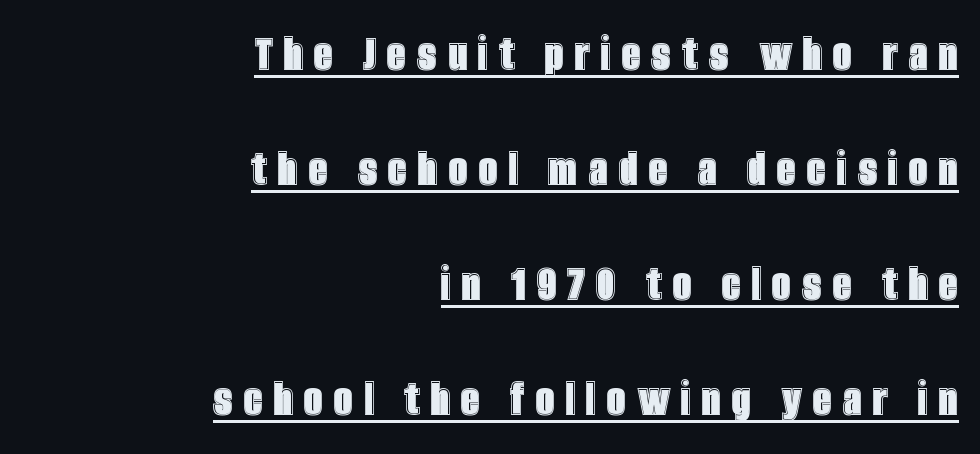
Spacing verdict: proportional, widths tailored to each character. Characters remain perfectly vertical along every line. Looks like someone drew a line under every word here. Display-style spreading of the glyphs; the letterfit is very open.
